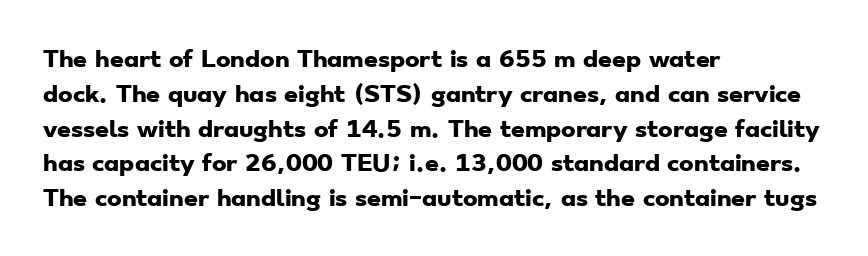
The image shows 22 px bold type; set left-aligned, normal line spacing (1.58x), normal letter spacing, not underlined.
